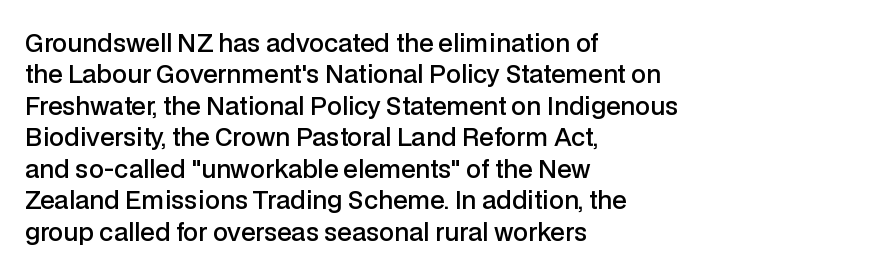
The image shows 24 px text type, upright; set left-aligned, normal line spacing (1.31x), normal letter spacing, not underlined.
